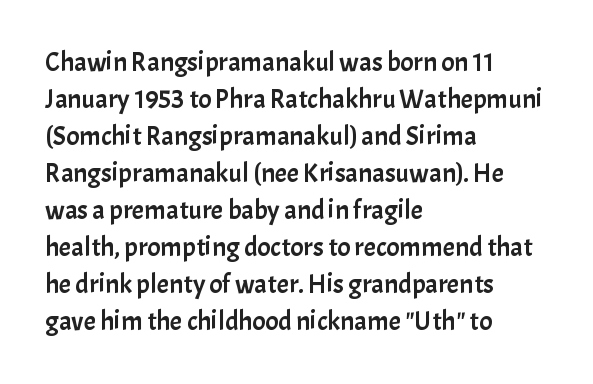
A typesetter would call this zero additional tracking. Notice how descenders clear the ascenders below comfortably — that's standard leading. Ordinary non-slanted type is in use. Letters rest on an invisible, unmarked baseline.
